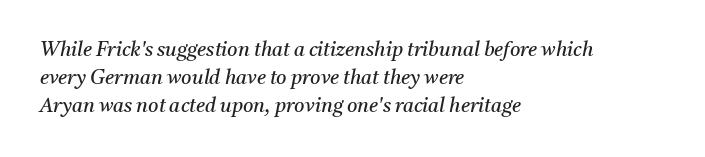
Q: Is the text bold? A: No.
Q: Is the text italic (slanted)? A: Yes, it leans right by about 11 degrees.
Q: Is the text underlined? A: No.
Q: How is the paragraph aligned? A: Left-aligned.
Q: Is the spacing between letters normal or unusually wide? A: Normal.
Q: Is the spacing between lines tight, normal or loose? A: Normal.
